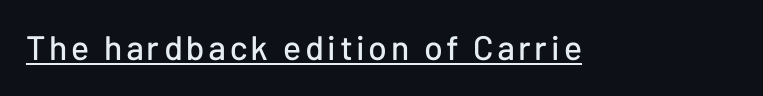
The image shows 34 px sans-serif type, upright; set underlined; low stroke contrast and a medium x-height.
